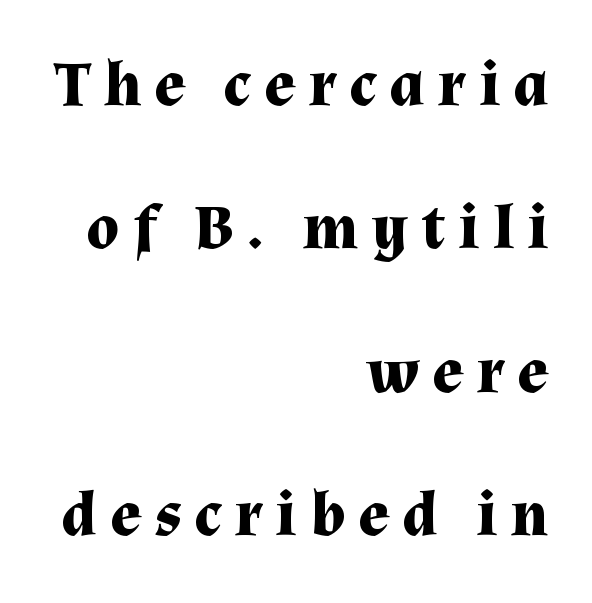
Loose tracking; the words dissolve into strings of separated letters. Letterform terminals end in serifs throughout the passage. Rows of type keep a wide berth in the vertical direction. No word sits above an underline. The rendering uses a bold face; every stroke is thick and dark.
